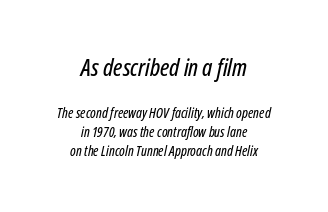
{"italic": "yes", "lean": "right", "slant_degrees": 12, "underline": "no", "align": "center", "line_spacing": "normal", "line_spacing_ratio": 1.39, "letter_spacing": "normal", "letter_spacing_em": 0.0, "larger_block": "first", "size_ratio": 1.71, "glyph_px": 24}
